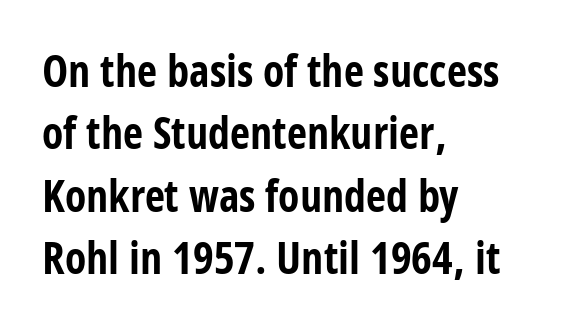
Vertical strokes here are truly vertical. Spacing verdict: proportional, widths tailored to each character. Heft: maximum for text — a bold. Is the block centered? No — it sits flush against the left margin.
